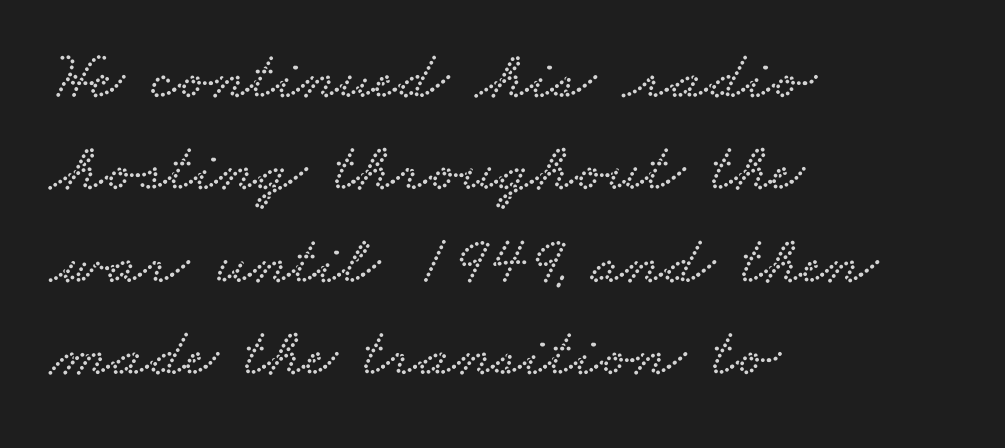
{"serif": "yes", "width": "wide", "stroke_contrast": "low", "x_height": "small", "monospaced": "no", "underline": "no", "align": "left", "line_spacing": "normal", "line_spacing_ratio": 1.34, "letter_spacing": "normal", "letter_spacing_em": 0.0, "glyph_px": 69}
